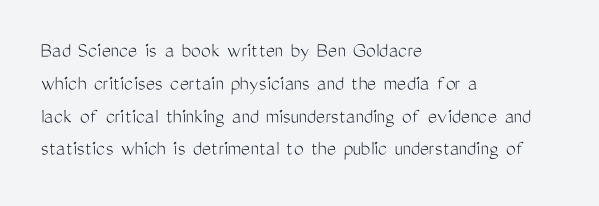
Descender tails drop into unmarked territory. Vertically, the passage feels balanced, rows spaced as you'd expect. The typesetter chose a ragged-right arrangement here. The typography opts for an upright posture over an oblique one. The rendering keeps characters at their native spacing. Stroke mass is kept to a normal reading level or below.
